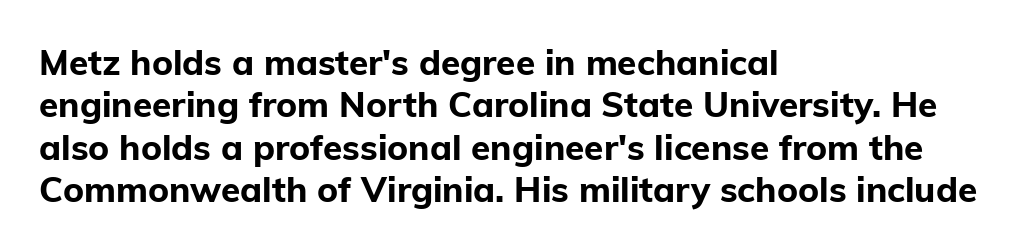
{"serif": "no", "italic": "no", "bold": "yes", "weight": "bold", "width": "normal", "stroke_contrast": "low", "x_height": "medium", "monospaced": "no", "underline": "no", "align": "left", "line_spacing_ratio": 1.21, "letter_spacing": "normal", "letter_spacing_em": 0.0, "glyph_px": 35}
